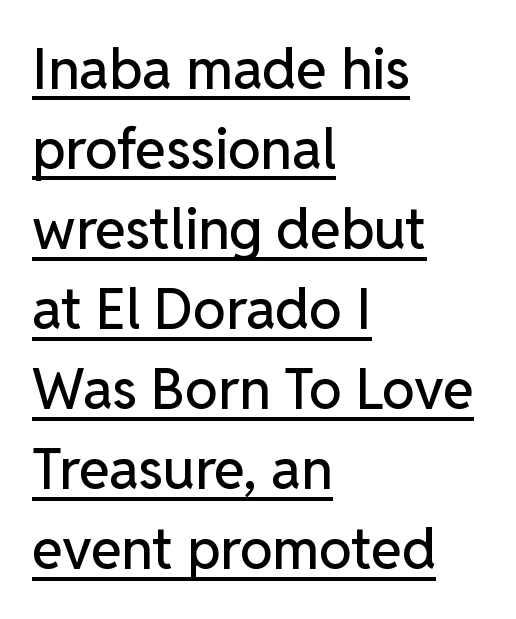
A rule runs beneath these lines of type. Compared with typical body copy, the letter spacing here is the same. Every stem runs plumb, perpendicular to the baseline. Looks like regular typesetting: each glyph gets only the width it needs.
